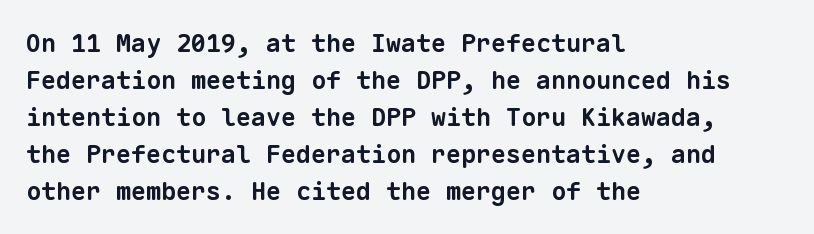
The image shows 25 px bold type; set left-aligned, normal line spacing (1.48x), normal letter spacing, not underlined.
